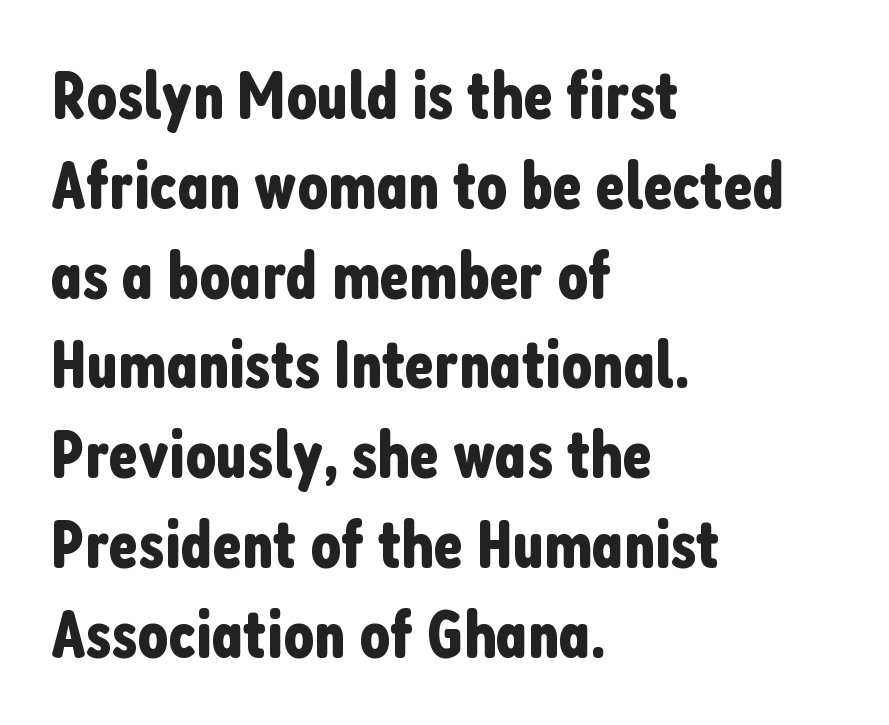
Q: Is the text italic (slanted)? A: No, it is upright.
Q: Is the typeface a serif or a sans-serif typeface? A: Sans-serif.
Q: Is the text underlined? A: No.
Q: How is the paragraph aligned? A: Left-aligned.
Q: Is the spacing between letters normal or unusually wide? A: Normal.
Q: Is the spacing between lines tight, normal or loose? A: Normal.
Q: Width (condensed, normal, or wide)? A: Condensed.
Q: Stroke contrast? A: Low.
Q: x-height? A: Medium.
Q: Monospaced? A: No.
